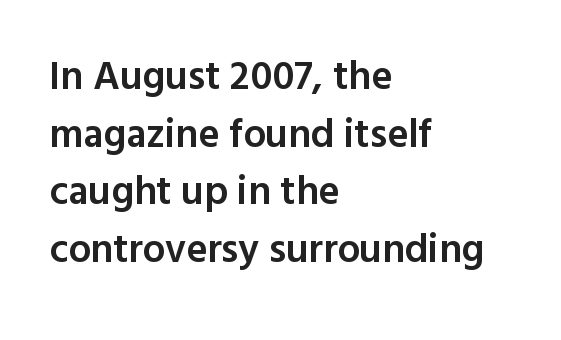
The image shows 40 px semibold sans-serif type, upright; set left-aligned, normal line spacing (1.44x), normal letter spacing, not underlined; a medium x-height.
